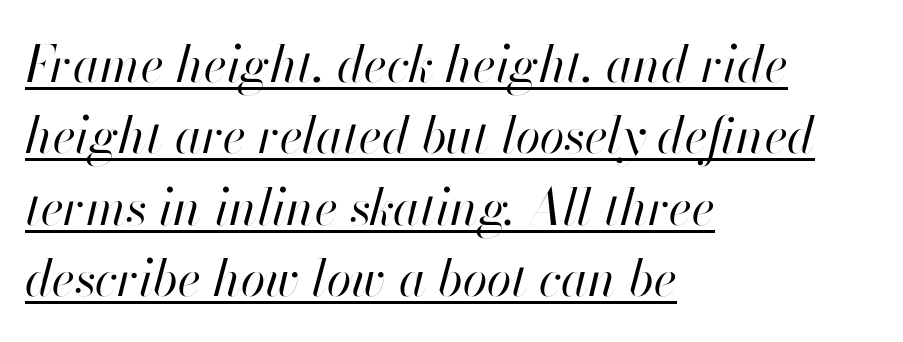
Q: Is the text bold? A: No.
Q: Is the text italic (slanted)? A: Yes, it leans right by about 13 degrees.
Q: Is the text underlined? A: Yes.
Q: How is the paragraph aligned? A: Left-aligned.
Q: Is the spacing between letters normal or unusually wide? A: Normal.
Q: Is the spacing between lines tight, normal or loose? A: Normal.
Q: Width (condensed, normal, or wide)? A: Normal.
Q: Stroke contrast? A: High.
Q: x-height? A: Small.
Q: Monospaced? A: No.
